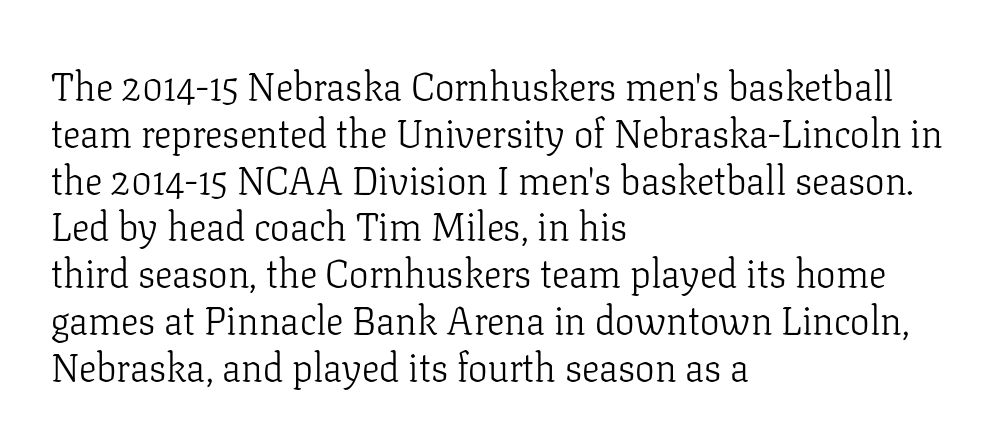
The image shows 39 px light serif type, upright; set left-aligned, line spacing 1.2x, normal letter spacing, not underlined; low stroke contrast and a medium x-height.
